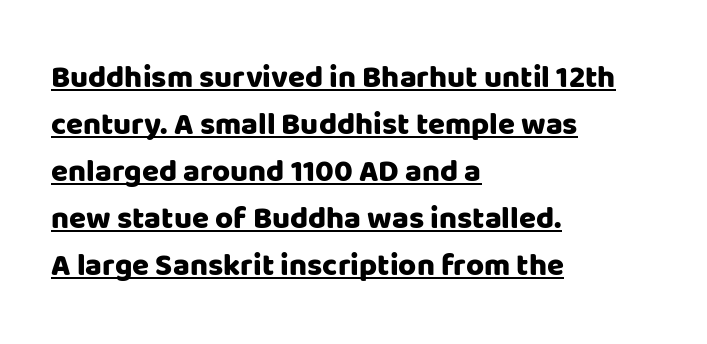
This rendering features underlined lettering. In terms of posture, this sample is upright. A normal amount of white space separates one row of letters from the next. The face used here is proportionally spaced, like ordinary book or web type.
